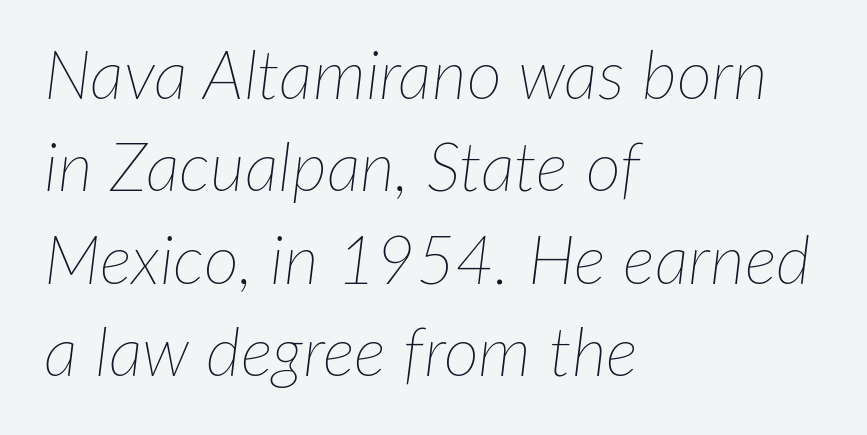
Q: Is the text bold? A: No.
Q: Is the text italic (slanted)? A: Yes, it leans right by about 7 degrees.
Q: Is the text underlined? A: No.
Q: How is the paragraph aligned? A: Left-aligned.
Q: Is the spacing between letters normal or unusually wide? A: Normal.
Q: Is the spacing between lines tight, normal or loose? A: Normal.
Q: Width (condensed, normal, or wide)? A: Normal.
Q: Stroke contrast? A: Low.
Q: x-height? A: Medium.
Q: Monospaced? A: No.
